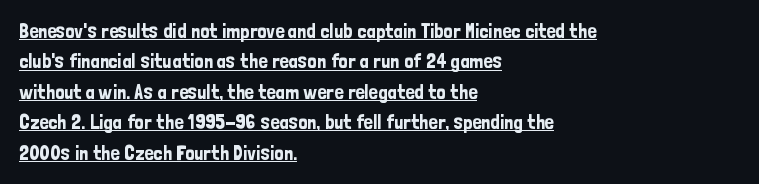
{"italic": "no", "underline": "yes", "align": "left", "line_spacing": "normal", "line_spacing_ratio": 1.52, "letter_spacing": "normal", "letter_spacing_em": 0.0, "glyph_px": 20}
